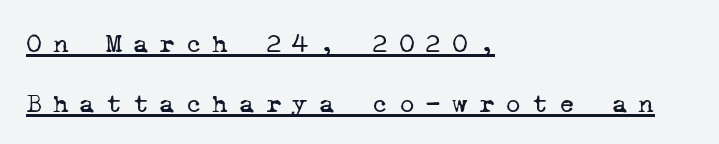
The image shows 27 px text type; set left-aligned, loose line spacing (2.21x), unusually wide letter spacing (+0.4 em), underlined.
